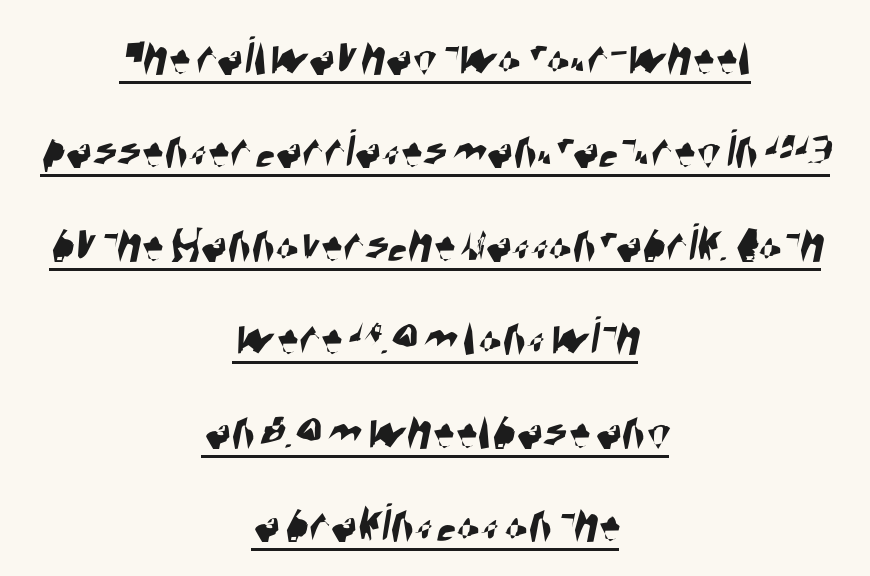
Q: Is the typeface a serif or a sans-serif typeface? A: Sans-serif.
Q: Is the text underlined? A: Yes.
Q: How is the paragraph aligned? A: Centered.
Q: Is the spacing between letters normal or unusually wide? A: Normal.
Q: Is the spacing between lines tight, normal or loose? A: Normal.
Q: Width (condensed, normal, or wide)? A: Condensed.
Q: Stroke contrast? A: High.
Q: x-height? A: Large.
Q: Monospaced? A: No.
